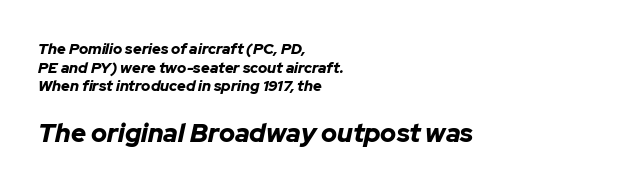
Q: Is the text bold? A: Yes.
Q: Is the text italic (slanted)? A: Yes, it leans right by about 12 degrees.
Q: Is the text underlined? A: No.
Q: How is the paragraph aligned? A: Left-aligned.
Q: Is the spacing between letters normal or unusually wide? A: Normal.
Q: Is the spacing between lines tight, normal or loose? A: Normal.
Q: Which block of text is set in a larger size, the first (top) or the second (bottom)? A: The second (bottom) one.
